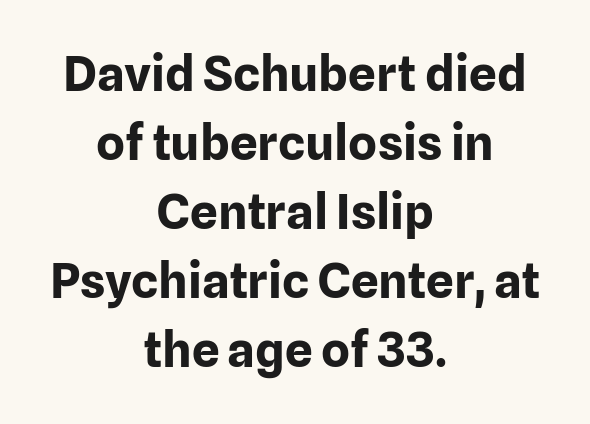
Q: Is the text bold? A: Yes.
Q: Is the text italic (slanted)? A: No, it is upright.
Q: Is the typeface a serif or a sans-serif typeface? A: Sans-serif.
Q: Is the text underlined? A: No.
Q: How is the paragraph aligned? A: Centered.
Q: Is the spacing between letters normal or unusually wide? A: Normal.
Q: Is the spacing between lines tight, normal or loose? A: Normal.
Q: Width (condensed, normal, or wide)? A: Normal.
Q: Stroke contrast? A: Low.
Q: x-height? A: Medium.
Q: Monospaced? A: No.
